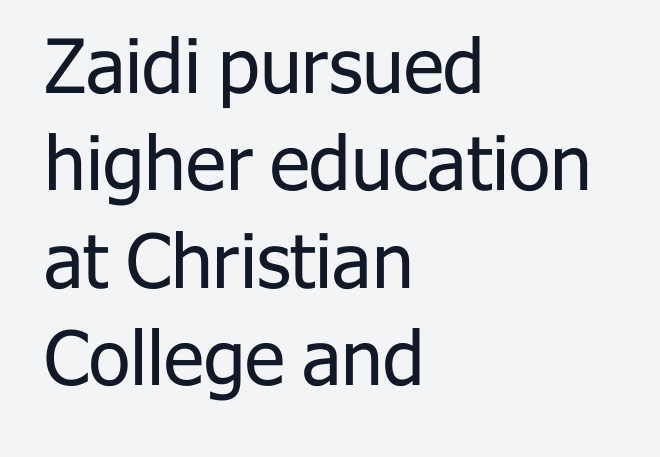
The image shows 75 px regular-weight sans-serif type, upright; set left-aligned, normal line spacing (1.3x), normal letter spacing, not underlined; low stroke contrast and a medium x-height.
